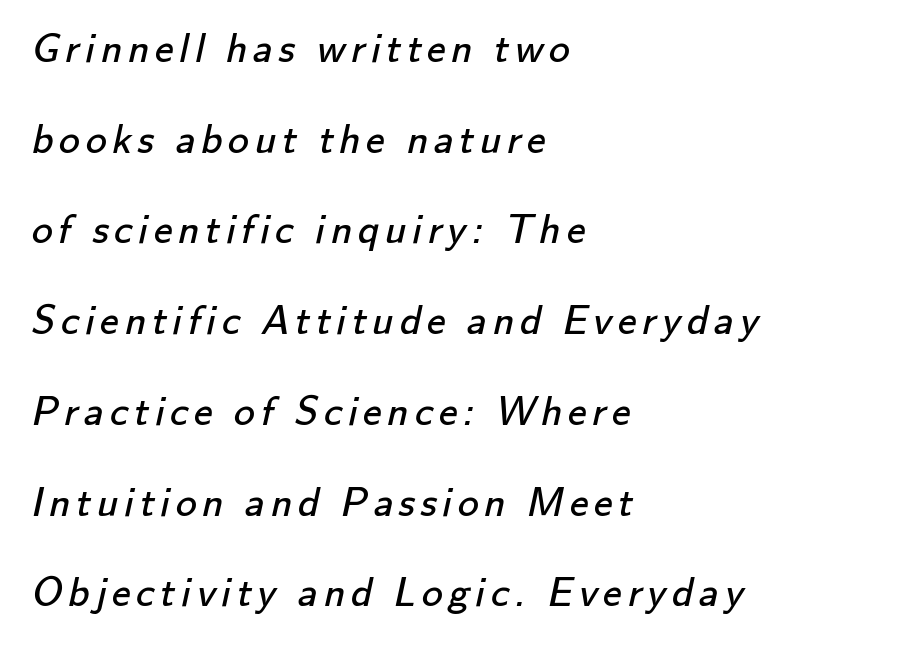
{"serif": "no", "bold": "no", "weight": "regular", "width": "normal", "stroke_contrast": "low", "x_height": "small", "monospaced": "no", "underline": "no", "align": "left", "line_spacing": "loose", "line_spacing_ratio": 2.16, "glyph_px": 42}
